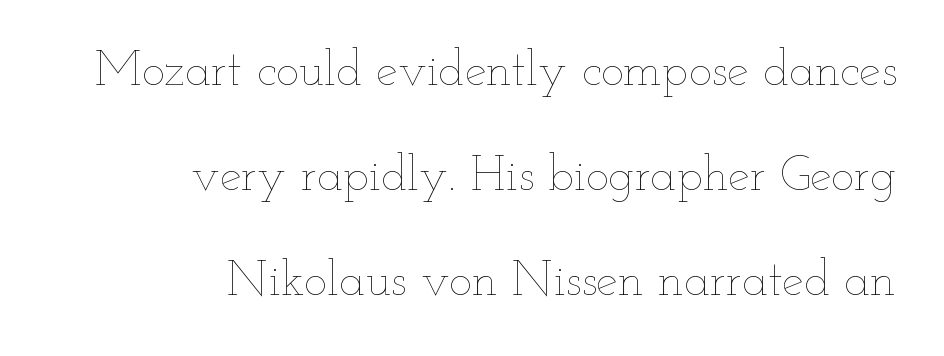
Any mark beneath the type? The region is blank. This rendering uses right alignment, leaving the left contour irregular. The specimen reads as upright at a glance. Students, observe: this is what heavily led, spacious text looks like. A typesetter would call this proportional, since set widths differ per character. Tracking here is standard; glyphs follow each other at the usual distance.
